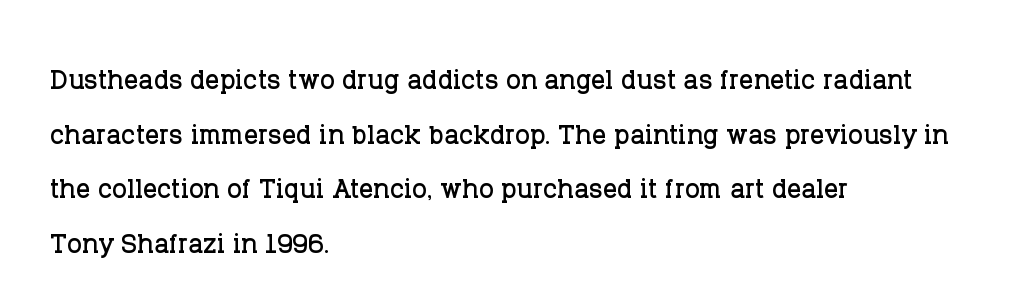
{"serif": "yes", "italic": "no", "width": "normal", "stroke_contrast": "low", "x_height": "large", "monospaced": "no", "underline": "no", "align": "left", "line_spacing": "normal", "line_spacing_ratio": 1.56, "letter_spacing": "normal", "letter_spacing_em": 0.0, "glyph_px": 35}
